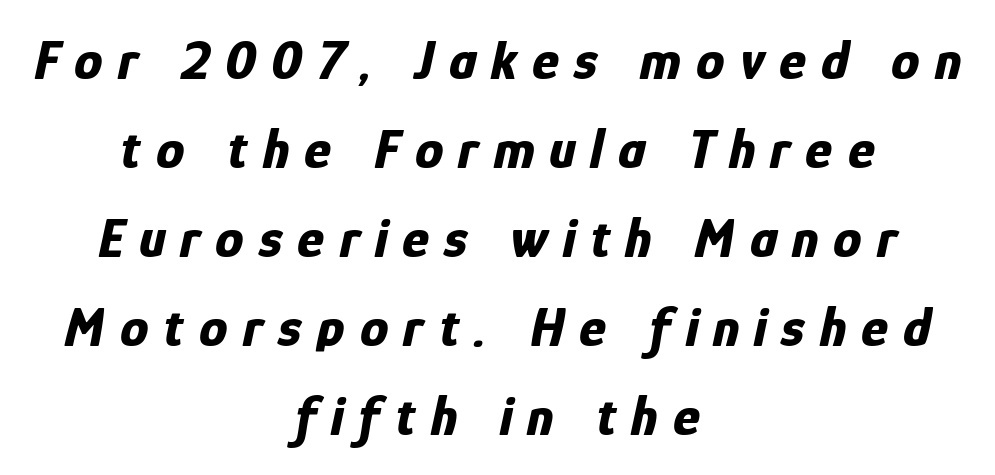
{"italic": "yes", "lean": "right", "slant_degrees": 12, "bold": "yes", "weight": "bold", "width": "condensed", "stroke_contrast": "low", "x_height": "medium", "monospaced": "no", "underline": "no", "align": "center", "line_spacing": "normal", "line_spacing_ratio": 1.56, "letter_spacing": "wide", "letter_spacing_em": 0.26, "glyph_px": 57}
